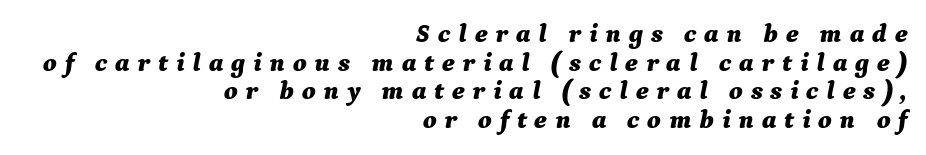
Q: Is the text bold? A: Yes.
Q: Is the text italic (slanted)? A: Yes, it leans right by about 9 degrees.
Q: Is the text underlined? A: No.
Q: How is the paragraph aligned? A: Right-aligned.
Q: Is the spacing between letters normal or unusually wide? A: Unusually wide.
Q: Is the spacing between lines tight, normal or loose? A: Tight.
